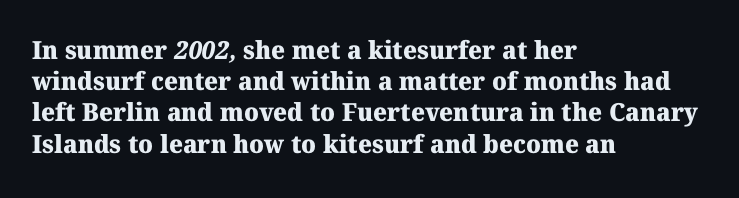
Horizontal alignment here is leftward, the default for most running prose. Rows of type keep a routine distance in the vertical direction. Bare-footed words on every line. Nothing unusual about the tracking: characters are spaced as the font intends.
